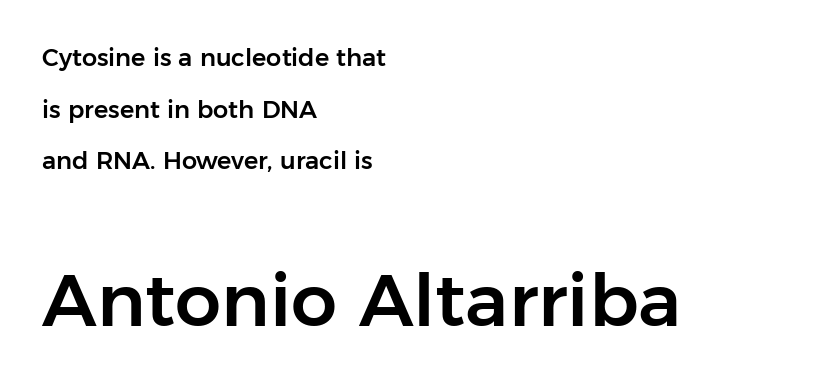
{"serif": "no", "italic": "no", "width": "normal", "stroke_contrast": "low", "x_height": "medium", "monospaced": "no", "underline": "no", "align": "left", "line_spacing": "loose", "line_spacing_ratio": 2.15, "letter_spacing": "normal", "letter_spacing_em": 0.0, "larger_block": "second", "size_ratio": 3.04, "glyph_px": 73}
